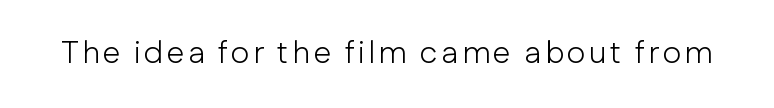
The image shows 32 px light sans-serif type, upright; set not underlined; low stroke contrast and a medium x-height.
